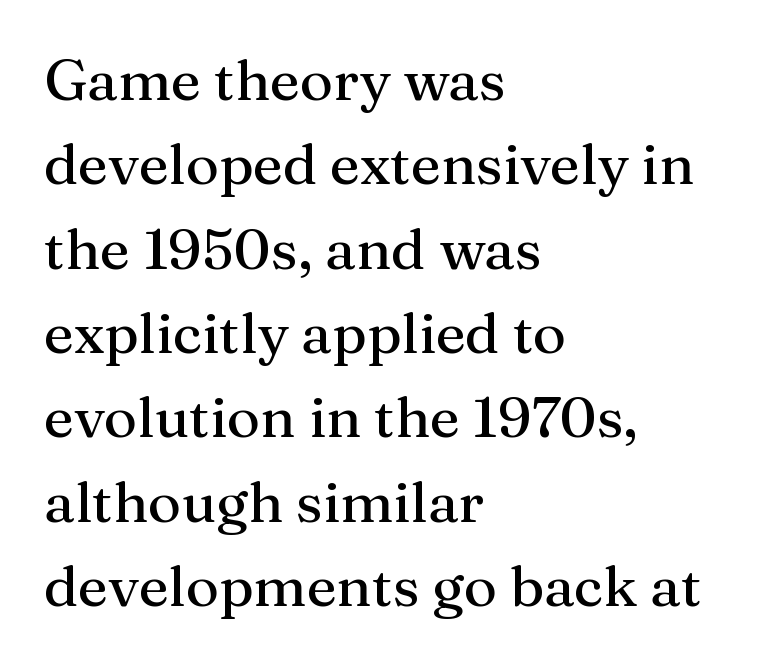
{"serif": "yes", "italic": "no", "width": "normal", "stroke_contrast": "medium", "x_height": "medium", "monospaced": "no", "underline": "no", "align": "left", "line_spacing": "normal", "line_spacing_ratio": 1.48, "letter_spacing": "normal", "letter_spacing_em": 0.0, "glyph_px": 57}
